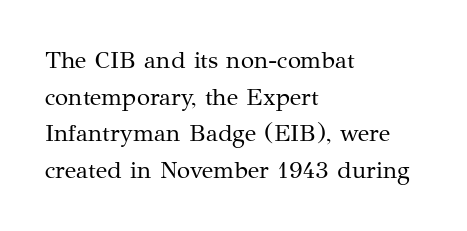
Q: Is the text bold? A: No.
Q: Is the text italic (slanted)? A: No, it is upright.
Q: Is the text underlined? A: No.
Q: How is the paragraph aligned? A: Left-aligned.
Q: Is the spacing between letters normal or unusually wide? A: Normal.
Q: Is the spacing between lines tight, normal or loose? A: Normal.
